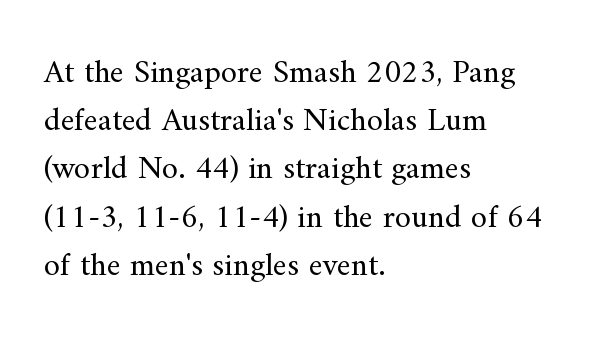
The image shows 33 px regular-weight serif type, upright; set left-aligned, normal line spacing (1.46x), normal letter spacing, not underlined; medium stroke contrast and a small x-height.
